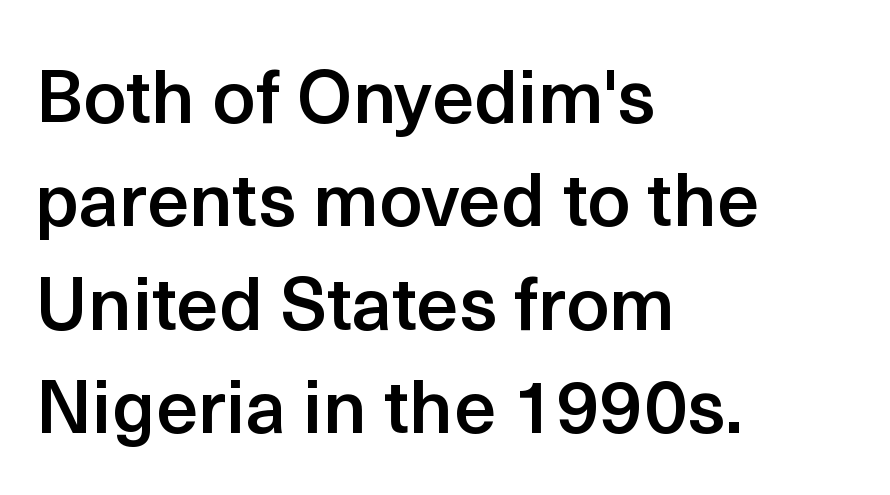
Q: Is the text bold? A: Semi-bold.
Q: Is the text italic (slanted)? A: No, it is upright.
Q: Is the typeface a serif or a sans-serif typeface? A: Sans-serif.
Q: Is the text underlined? A: No.
Q: How is the paragraph aligned? A: Left-aligned.
Q: Is the spacing between letters normal or unusually wide? A: Normal.
Q: Is the spacing between lines tight, normal or loose? A: Normal.
Q: Width (condensed, normal, or wide)? A: Normal.
Q: x-height? A: Medium.
Q: Monospaced? A: No.
